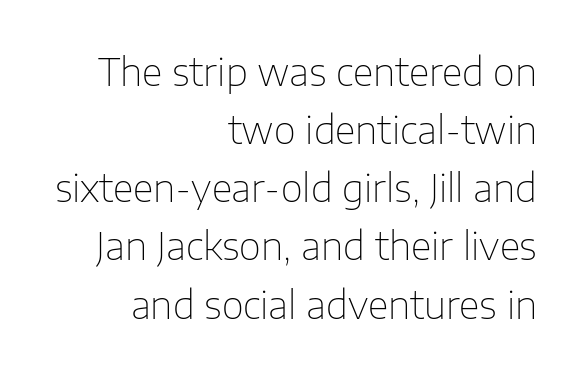
{"serif": "no", "italic": "no", "bold": "no", "weight": "thin", "width": "normal", "stroke_contrast": "low", "x_height": "medium", "monospaced": "no", "underline": "no", "align": "right", "line_spacing": "normal", "line_spacing_ratio": 1.53, "letter_spacing": "normal", "letter_spacing_em": 0.0, "glyph_px": 38}
